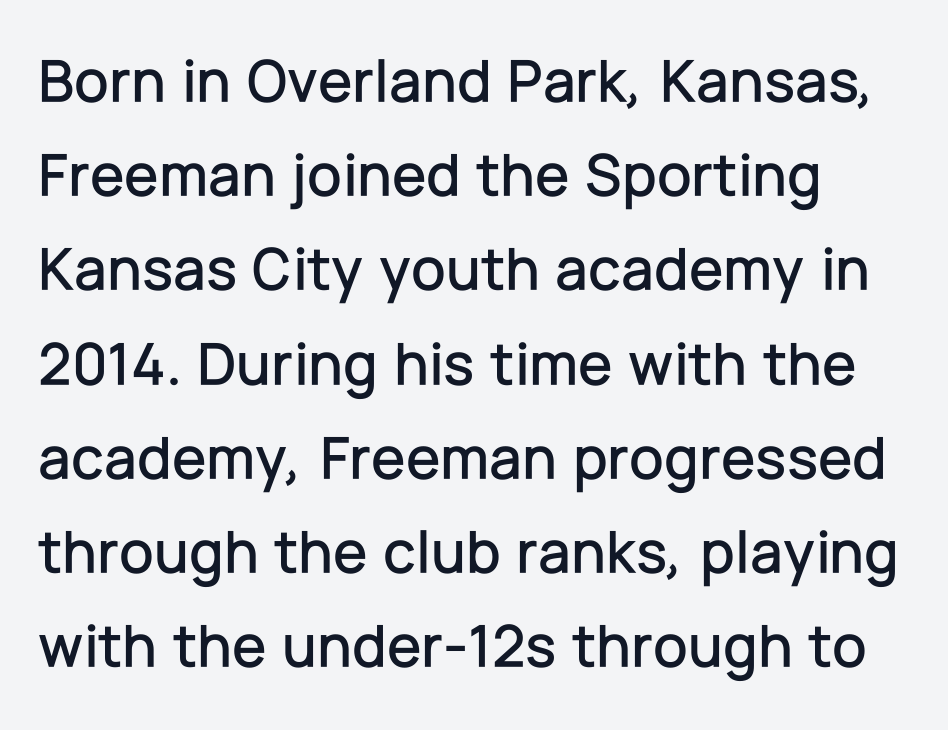
Varying glyph widths throughout — classic text-font behaviour. Do the letters lean? They stand straight. The designer went with a sans here, leaving each stem footless. Typeset ragged right — the left edge is the straight one.
